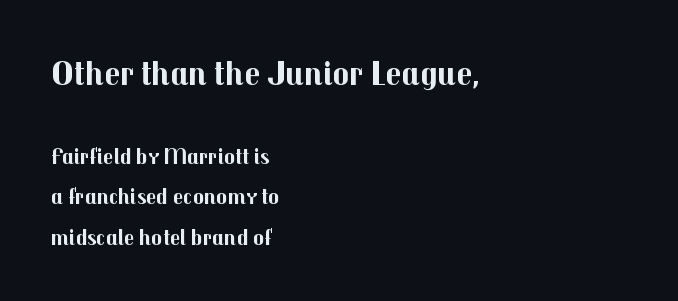
Varying glyph widths throughout — classic text-font behaviour. The rendering keeps characters at their native spacing. Whoever set this made the first block the dominant, larger element. Rendered with straight, roman letterforms. Each letter's strokes conclude bluntly, with no projecting serifs.
